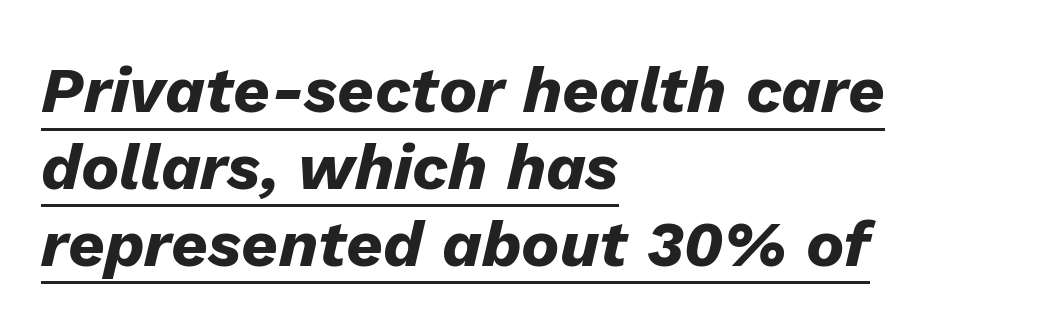
Q: Is the text bold? A: Yes.
Q: Is the text italic (slanted)? A: Yes, it leans right by about 13 degrees.
Q: Is the text underlined? A: Yes.
Q: How is the paragraph aligned? A: Left-aligned.
Q: Is the spacing between letters normal or unusually wide? A: Normal.
Q: Width (condensed, normal, or wide)? A: Normal.
Q: Stroke contrast? A: Low.
Q: x-height? A: Medium.
Q: Monospaced? A: No.
